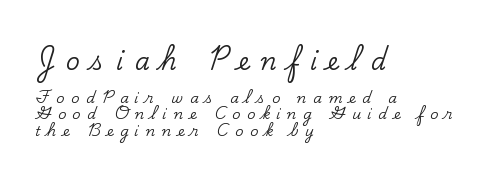
{"underline": "no", "align": "left", "line_spacing_ratio": 1.18, "letter_spacing": "wide", "letter_spacing_em": 0.47, "larger_block": "first", "size_ratio": 1.71, "glyph_px": 24}
